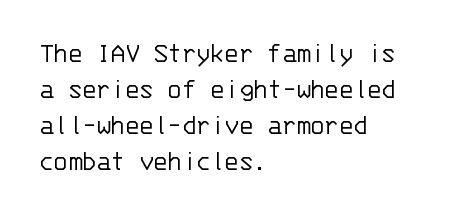
The image shows 29 px light sans-serif type, upright, monospaced; set left-aligned, line spacing 1.24x, normal letter spacing, not underlined; low stroke contrast and a large x-height.
